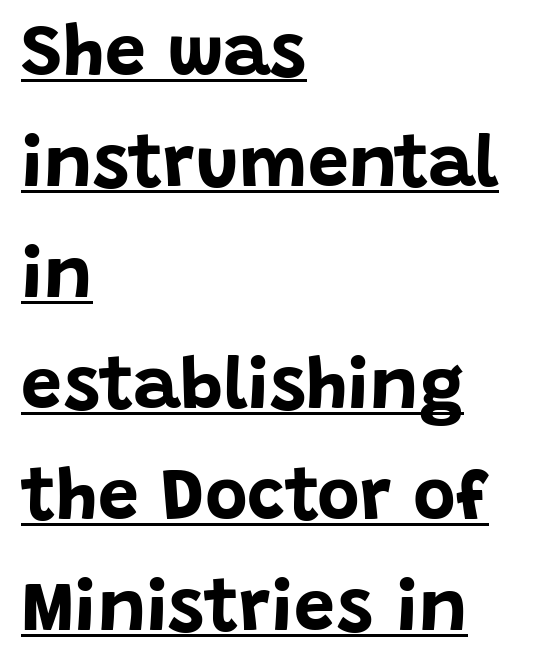
{"serif": "no", "italic": "no", "bold": "yes", "weight": "bold", "width": "normal", "stroke_contrast": "low", "x_height": "large", "monospaced": "no", "underline": "yes", "align": "left", "line_spacing": "normal", "line_spacing_ratio": 1.52, "letter_spacing": "normal", "letter_spacing_em": 0.0, "glyph_px": 73}
